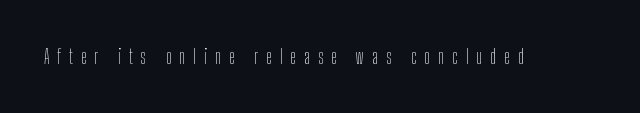
{"italic": "no", "bold": "no", "underline": "no", "letter_spacing": "wide", "letter_spacing_em": 0.39, "glyph_px": 20}
